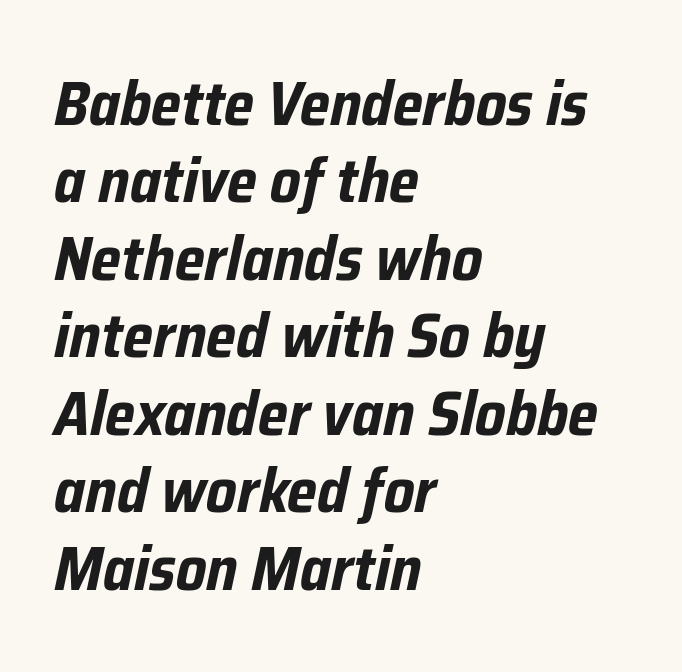
{"italic": "yes", "lean": "right", "slant_degrees": 12, "bold": "yes", "weight": "bold", "width": "condensed", "stroke_contrast": "low", "x_height": "medium", "monospaced": "no", "underline": "no", "align": "left", "line_spacing": "normal", "line_spacing_ratio": 1.25, "letter_spacing": "normal", "letter_spacing_em": 0.0, "glyph_px": 62}
